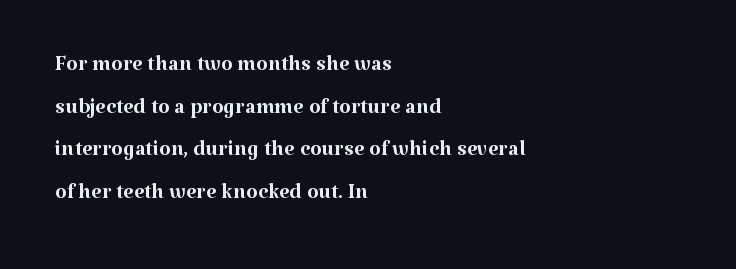
The image shows 30 px regular-weight serif type, upright; set left-aligned, normal line spacing (1.42x), normal letter spacing, not underlined; medium stroke contrast and a medium x-height.
